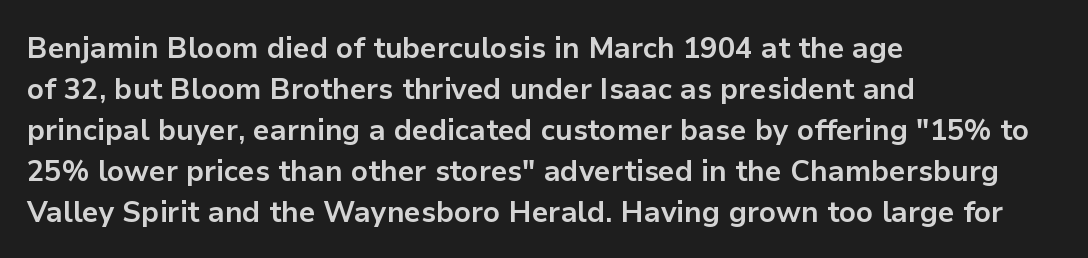
Observe the absence of serifs on each vertical stroke in this sample. These lines are rendered in a variable-pitch font. Quick note: not italic, upright. A dark, heavy texture on the line: the type is bold.
